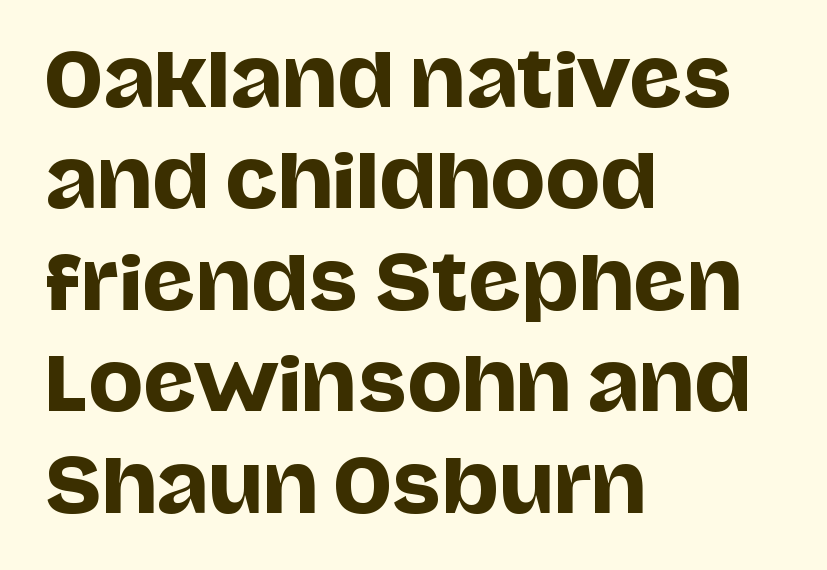
The image shows 73 px sans-serif type, upright; set left-aligned, normal line spacing (1.39x), normal letter spacing, not underlined; low stroke contrast and a large x-height.
